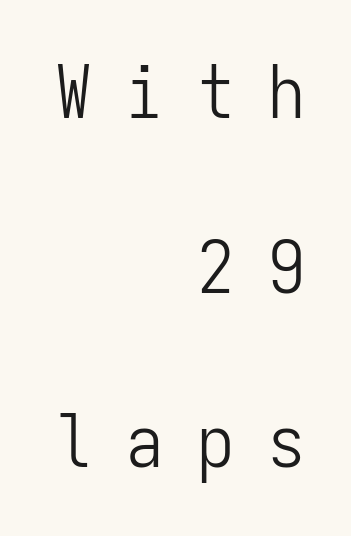
{"serif": "no", "italic": "no", "bold": "no", "weight": "light", "width": "condensed", "stroke_contrast": "low", "x_height": "medium", "monospaced": "yes", "underline": "no", "align": "right", "line_spacing": "loose", "line_spacing_ratio": 2.36, "letter_spacing": "wide", "letter_spacing_em": 0.46, "glyph_px": 74}
